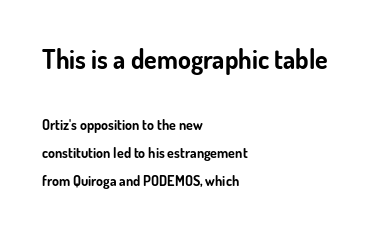
The image shows 26 px bold type, upright; set left-aligned, loose line spacing (2.01x), normal letter spacing, not underlined; the first (top) block is 1.86x larger.
